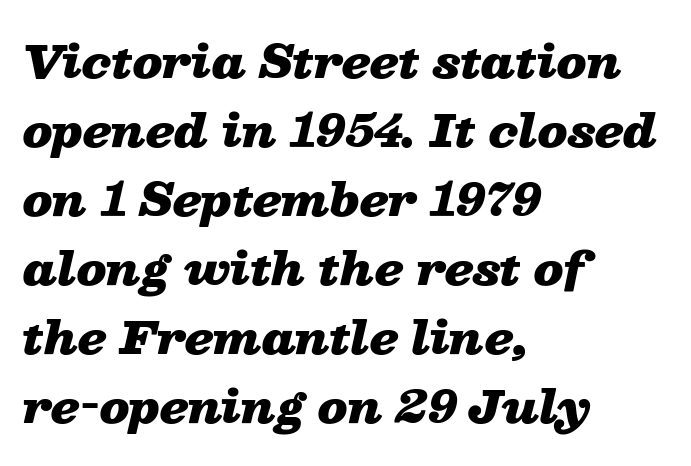
The space between consecutive lines is moderate. Reading down the block, your eye returns to a fixed left position each line. Style check: oblique. Bare-footed words on every line. In terms of letterspacing, this is plain default setting.
